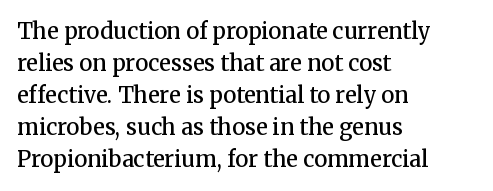
The image shows 22 px text type, upright; set left-aligned, normal line spacing (1.46x), normal letter spacing, not underlined.
